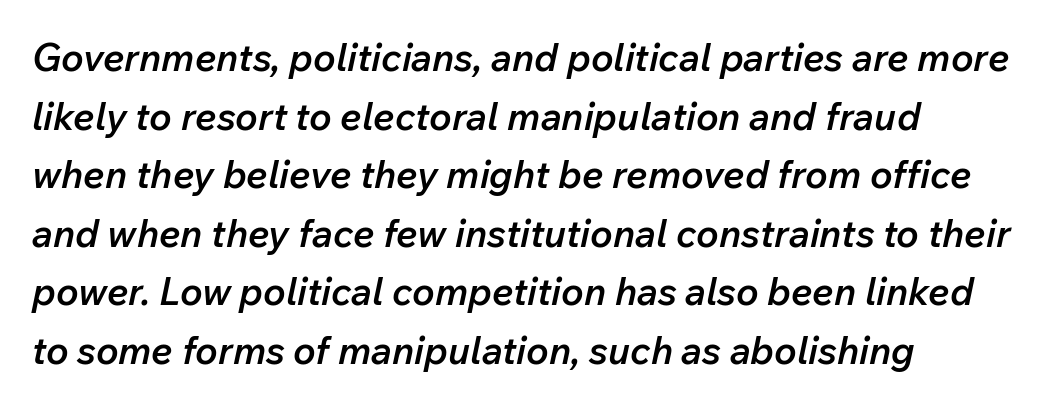
{"italic": "yes", "lean": "right", "slant_degrees": 12, "bold": "semi", "weight": "semibold", "width": "normal", "stroke_contrast": "low", "x_height": "medium", "monospaced": "no", "underline": "no", "line_spacing": "normal", "line_spacing_ratio": 1.54, "letter_spacing": "normal", "letter_spacing_em": 0.0, "glyph_px": 38}
